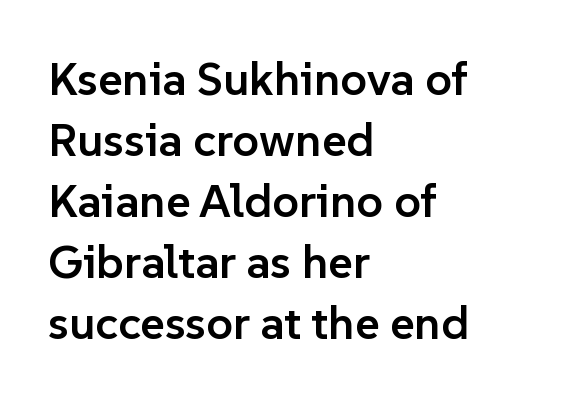
{"serif": "no", "italic": "no", "bold": "semi", "weight": "semibold", "width": "normal", "stroke_contrast": "low", "x_height": "medium", "monospaced": "no", "underline": "no", "align": "left", "line_spacing": "normal", "line_spacing_ratio": 1.3, "letter_spacing": "normal", "letter_spacing_em": 0.0, "glyph_px": 47}
